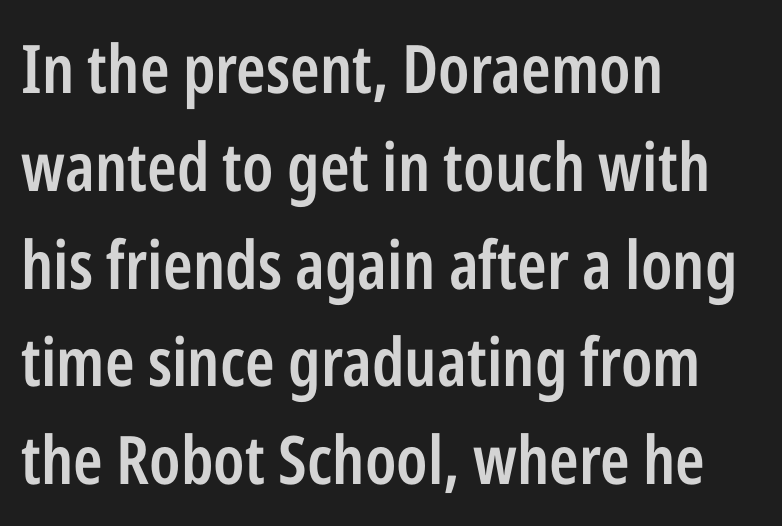
Q: Is the text bold? A: Semi-bold.
Q: Is the text italic (slanted)? A: No, it is upright.
Q: Is the typeface a serif or a sans-serif typeface? A: Sans-serif.
Q: Is the text underlined? A: No.
Q: How is the paragraph aligned? A: Left-aligned.
Q: Is the spacing between letters normal or unusually wide? A: Normal.
Q: Is the spacing between lines tight, normal or loose? A: Normal.
Q: Width (condensed, normal, or wide)? A: Condensed.
Q: Stroke contrast? A: Low.
Q: x-height? A: Medium.
Q: Monospaced? A: No.
